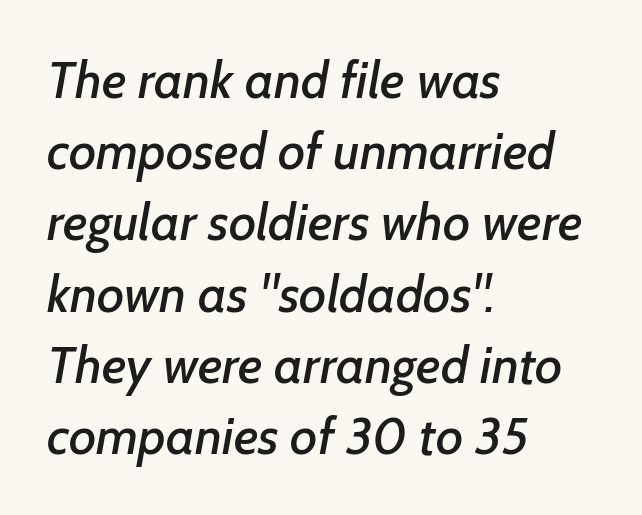
Here the designer chose a conventional face with non-uniform glyph widths. The passage shown has conventional tracking throughout. The face used here is a sans, in the tradition of grotesques and geometrics. Caption: multi-line text, flush left, ragged right. Type without underlining.
